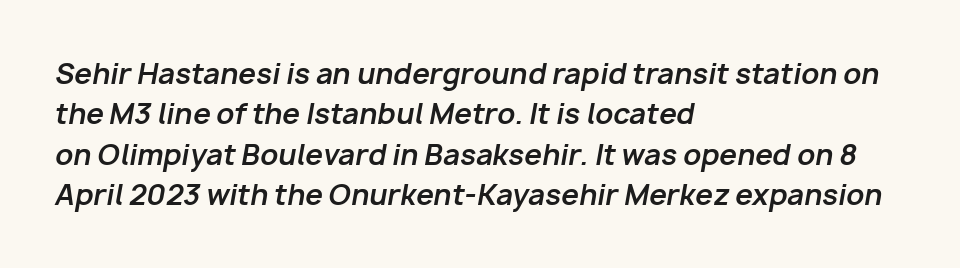
These lines carry a lot of weight — the face is fully bold. Each row of text sits above clean, open space. Look at the tracking — it's just the regular setting, nothing added. The face used here is proportionally spaced, like ordinary book or web type. In terms of posture, this sample is oblique.
